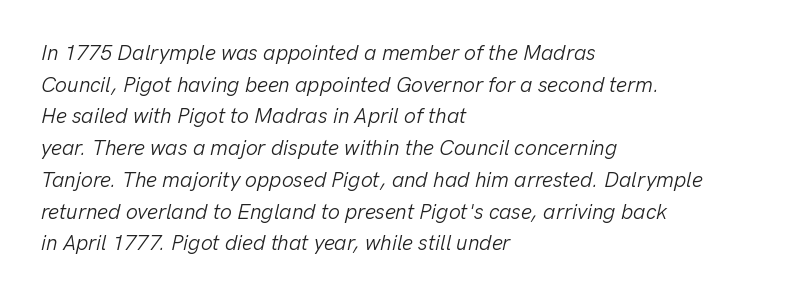
Q: Is the text bold? A: No.
Q: Is the text italic (slanted)? A: Yes, it leans right by about 13 degrees.
Q: Is the text underlined? A: No.
Q: How is the paragraph aligned? A: Left-aligned.
Q: Is the spacing between letters normal or unusually wide? A: Normal.
Q: Is the spacing between lines tight, normal or loose? A: Normal.
